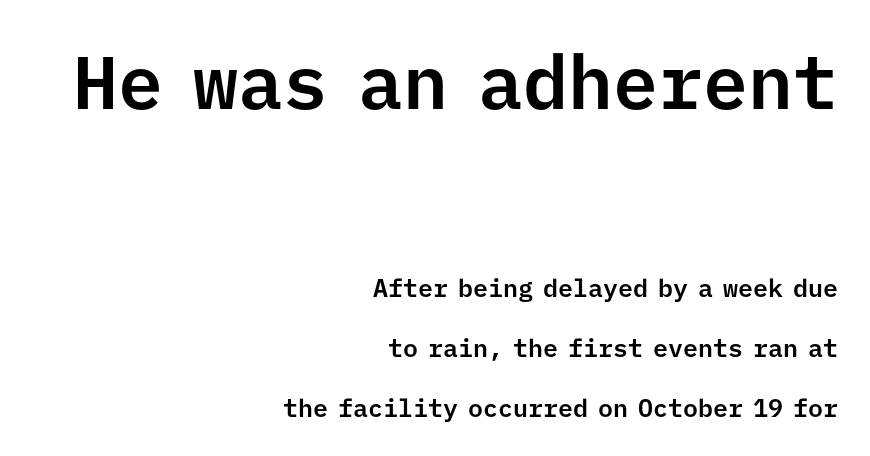
Q: Is the text italic (slanted)? A: No, it is upright.
Q: Is the typeface a serif or a sans-serif typeface? A: Sans-serif.
Q: Is the text underlined? A: No.
Q: How is the paragraph aligned? A: Right-aligned.
Q: Is the spacing between letters normal or unusually wide? A: Normal.
Q: Is the spacing between lines tight, normal or loose? A: Loose.
Q: Which block of text is set in a larger size, the first (top) or the second (bottom)? A: The first (top) one.
Q: Width (condensed, normal, or wide)? A: Normal.
Q: Stroke contrast? A: Low.
Q: x-height? A: Medium.
Q: Monospaced? A: Yes.
